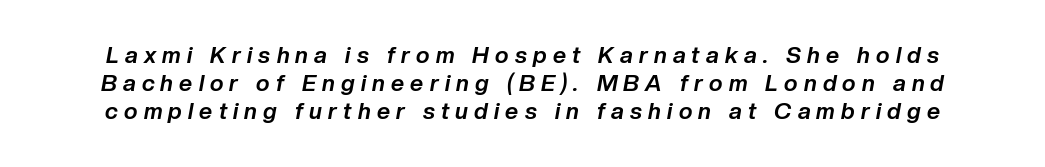
{"italic": "yes", "lean": "right", "slant_degrees": 10, "bold": "yes", "underline": "no", "line_spacing_ratio": 1.22, "letter_spacing": "wide", "letter_spacing_em": 0.27, "glyph_px": 23}
